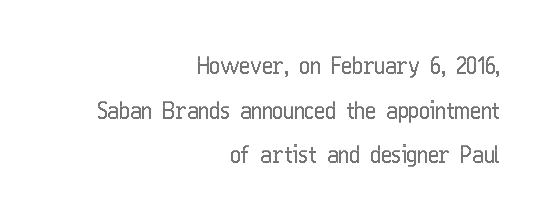
The image shows 23 px text type, upright; set right-aligned, loose line spacing (1.94x), normal letter spacing, not underlined.
